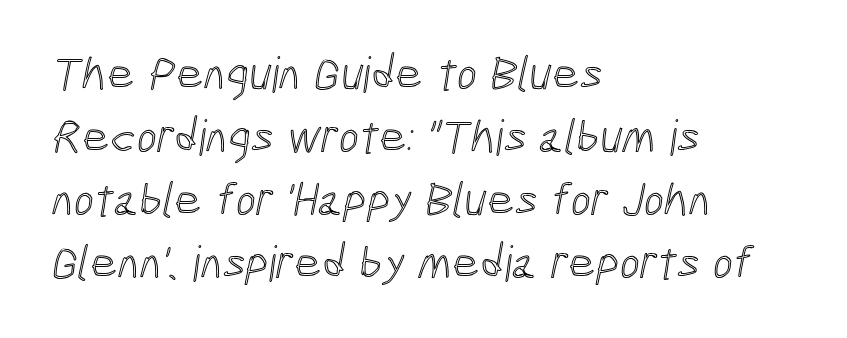
Q: Is the text underlined? A: No.
Q: How is the paragraph aligned? A: Left-aligned.
Q: Is the spacing between letters normal or unusually wide? A: Normal.
Q: Is the spacing between lines tight, normal or loose? A: Normal.
Q: Width (condensed, normal, or wide)? A: Condensed.
Q: x-height? A: Medium.
Q: Monospaced? A: No.
